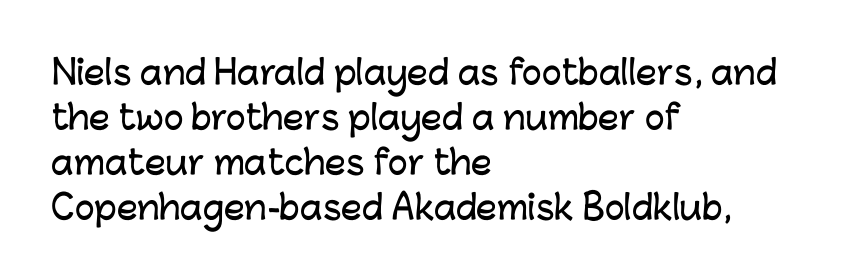
Q: Is the text italic (slanted)? A: No, it is upright.
Q: Is the typeface a serif or a sans-serif typeface? A: Sans-serif.
Q: Is the text underlined? A: No.
Q: How is the paragraph aligned? A: Left-aligned.
Q: Is the spacing between letters normal or unusually wide? A: Normal.
Q: Is the spacing between lines tight, normal or loose? A: Normal.
Q: Width (condensed, normal, or wide)? A: Normal.
Q: Stroke contrast? A: Low.
Q: x-height? A: Medium.
Q: Monospaced? A: No.
